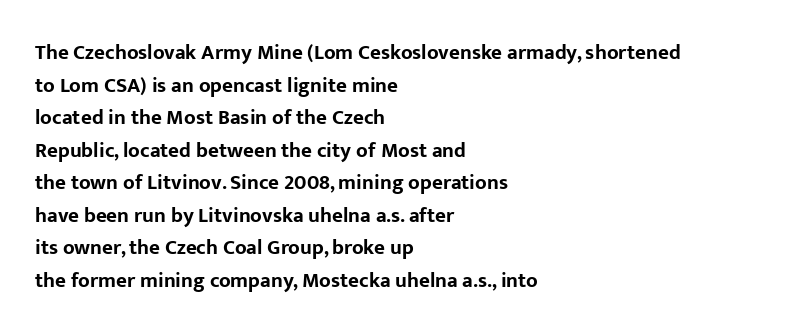
The image shows 21 px bold type, upright; set left-aligned, normal line spacing (1.55x), normal letter spacing, not underlined.
